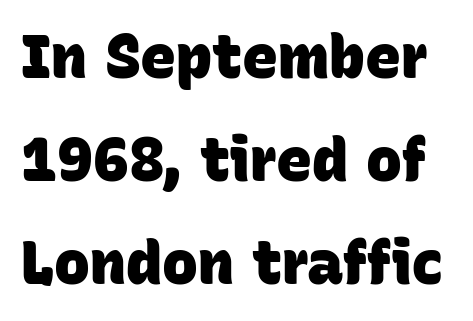
The image shows 60 px heavy sans-serif type; set line spacing 1.72x, normal letter spacing, not underlined; low stroke contrast and a large x-height.
